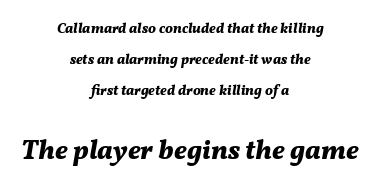
Q: Is the text bold? A: Yes.
Q: Is the text italic (slanted)? A: Yes, it leans right by about 11 degrees.
Q: Is the text underlined? A: No.
Q: How is the paragraph aligned? A: Centered.
Q: Is the spacing between letters normal or unusually wide? A: Normal.
Q: Is the spacing between lines tight, normal or loose? A: Loose.
Q: Which block of text is set in a larger size, the first (top) or the second (bottom)? A: The second (bottom) one.
